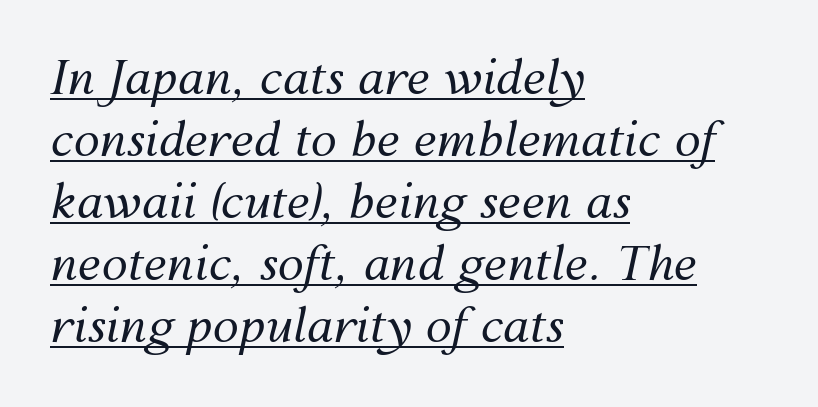
Q: Is the text bold? A: No.
Q: Is the text italic (slanted)? A: Yes, it leans right by about 12 degrees.
Q: Is the text underlined? A: Yes.
Q: How is the paragraph aligned? A: Left-aligned.
Q: Is the spacing between letters normal or unusually wide? A: Normal.
Q: Is the spacing between lines tight, normal or loose? A: Normal.
Q: Width (condensed, normal, or wide)? A: Normal.
Q: Stroke contrast? A: Medium.
Q: x-height? A: Medium.
Q: Monospaced? A: No.
